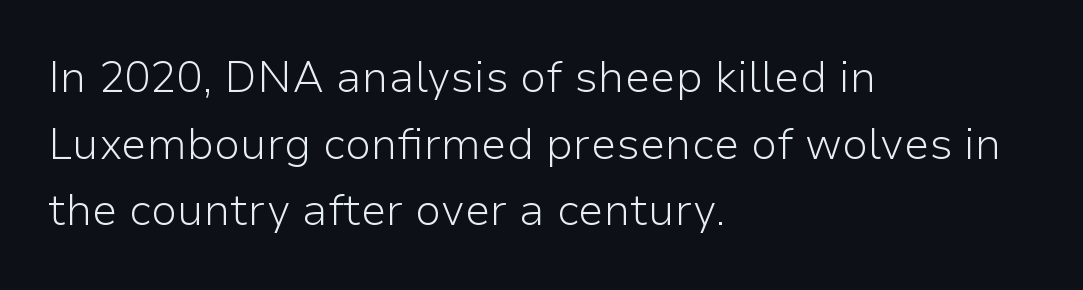
Q: Is the text bold? A: No.
Q: Is the text italic (slanted)? A: No, it is upright.
Q: Is the typeface a serif or a sans-serif typeface? A: Sans-serif.
Q: Is the text underlined? A: No.
Q: How is the paragraph aligned? A: Left-aligned.
Q: Is the spacing between letters normal or unusually wide? A: Normal.
Q: Is the spacing between lines tight, normal or loose? A: Normal.
Q: Width (condensed, normal, or wide)? A: Normal.
Q: Stroke contrast? A: Low.
Q: x-height? A: Medium.
Q: Monospaced? A: No.
